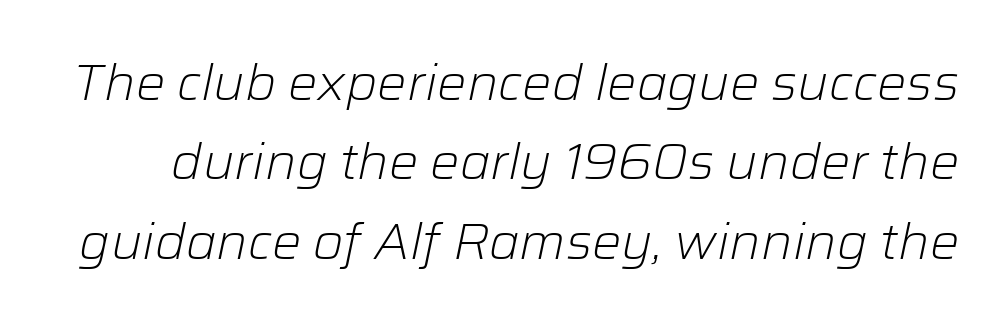
{"italic": "yes", "lean": "right", "slant_degrees": 12, "bold": "no", "weight": "light", "width": "normal", "stroke_contrast": "low", "x_height": "medium", "monospaced": "no", "underline": "no", "line_spacing": "normal", "line_spacing_ratio": 1.62, "letter_spacing": "normal", "letter_spacing_em": 0.0, "glyph_px": 49}
